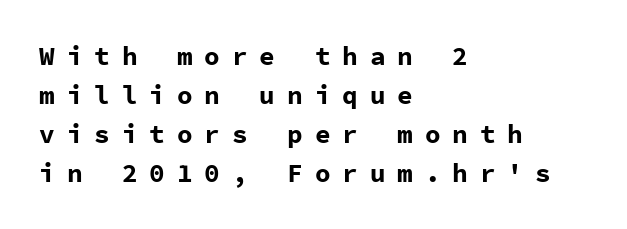
{"italic": "no", "bold": "yes", "underline": "no", "align": "left", "line_spacing": "normal", "line_spacing_ratio": 1.5, "letter_spacing": "wide", "letter_spacing_em": 0.46, "glyph_px": 26}
